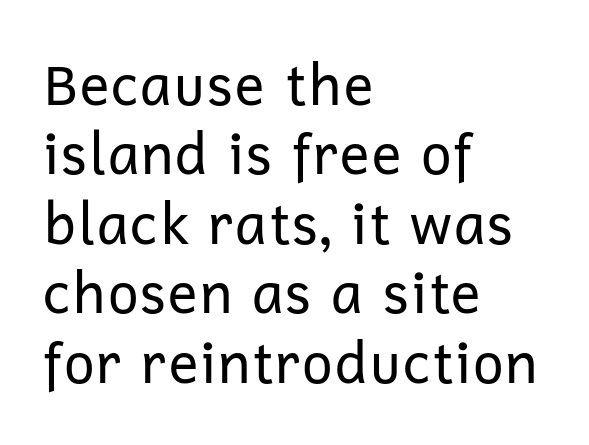
{"serif": "no", "italic": "no", "bold": "no", "weight": "regular", "width": "normal", "stroke_contrast": "low", "x_height": "medium", "monospaced": "no", "underline": "no", "align": "left", "line_spacing_ratio": 1.24, "letter_spacing": "normal", "letter_spacing_em": 0.0, "glyph_px": 56}
